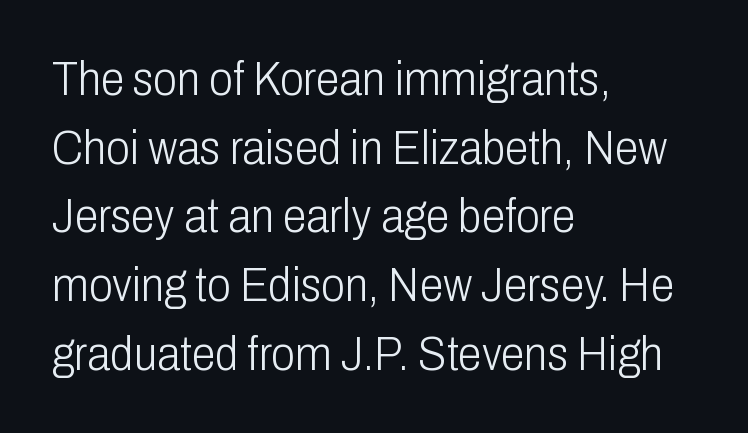
Q: Is the text bold? A: No.
Q: Is the text italic (slanted)? A: No, it is upright.
Q: Is the typeface a serif or a sans-serif typeface? A: Sans-serif.
Q: Is the text underlined? A: No.
Q: How is the paragraph aligned? A: Left-aligned.
Q: Is the spacing between letters normal or unusually wide? A: Normal.
Q: Is the spacing between lines tight, normal or loose? A: Normal.
Q: Width (condensed, normal, or wide)? A: Condensed.
Q: Stroke contrast? A: Low.
Q: x-height? A: Medium.
Q: Monospaced? A: No.
